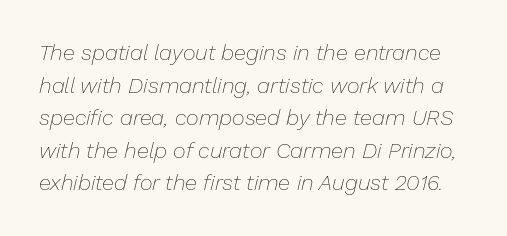
The image shows 22 px text type, italic (leaning right); set normal line spacing (1.48x), normal letter spacing, not underlined.
